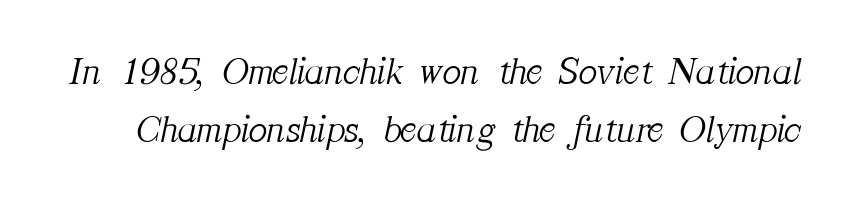
The image shows 39 px light serif type, italic (leaning right); set normal line spacing (1.48x), normal letter spacing, not underlined; medium stroke contrast and a medium x-height.
